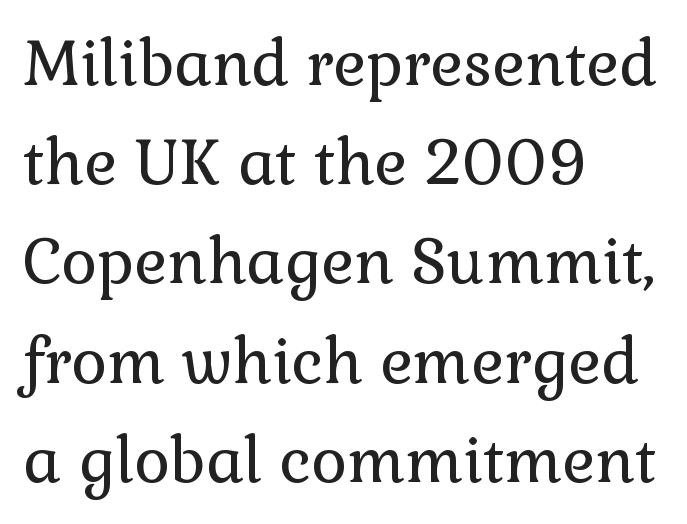
The image shows 62 px regular-weight serif type, upright; set left-aligned, normal line spacing (1.6x), normal letter spacing, not underlined; low stroke contrast and a medium x-height.
